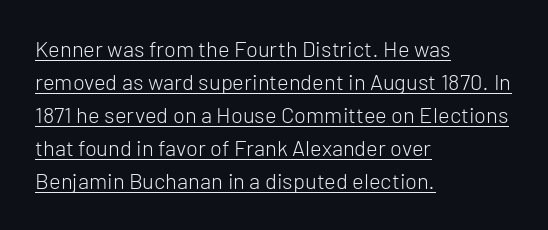
Q: Is the text bold? A: No.
Q: Is the text italic (slanted)? A: No, it is upright.
Q: Is the text underlined? A: Yes.
Q: How is the paragraph aligned? A: Left-aligned.
Q: Is the spacing between letters normal or unusually wide? A: Normal.
Q: Is the spacing between lines tight, normal or loose? A: Normal.
